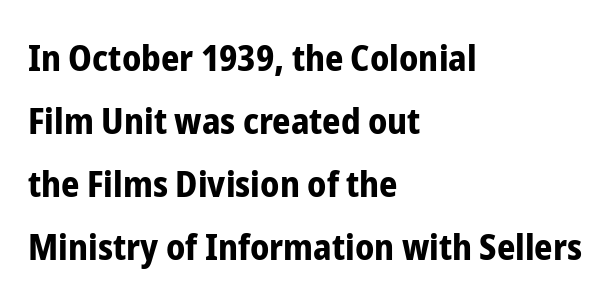
Type style note: lacks serifs. Descenders are the only things crossing below the line. Thick stems and heavy bowls — unmistakably bold. When letters stand straight like this, we call the style roman or upright.
